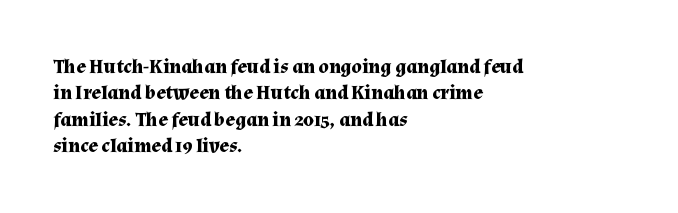
No extra tracking has been applied to these lines. The font is running at its bold setting. Students, observe: this is what conventionally led text looks like. Ascenders rise straight up at ninety degrees.
